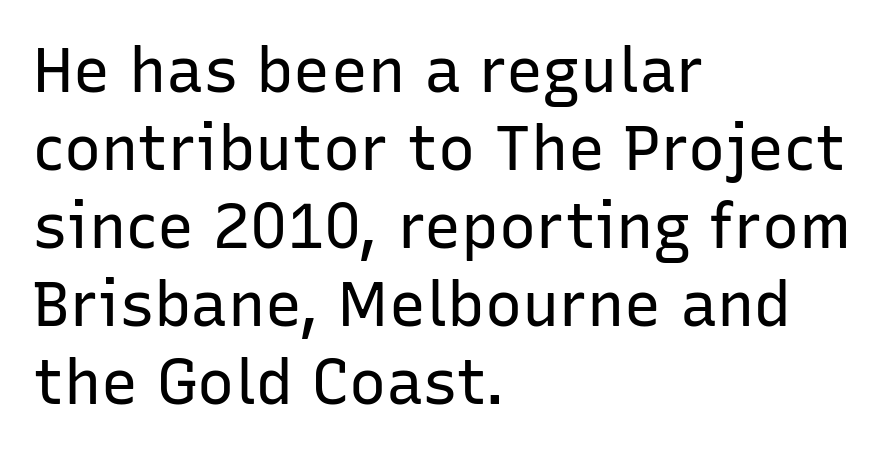
The zone under the glyphs is completely vacant. Stroke mass is kept to a normal reading level or below. The face used here is a sans, in the tradition of grotesques and geometrics. The rendering uses a moderate line-height, typical for paragraphs.
